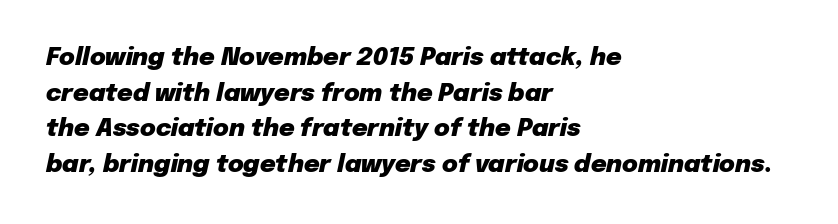
{"italic": "yes", "lean": "right", "slant_degrees": 12, "bold": "yes", "underline": "no", "align": "left", "line_spacing": "normal", "line_spacing_ratio": 1.48, "letter_spacing": "normal", "letter_spacing_em": 0.0, "glyph_px": 24}
